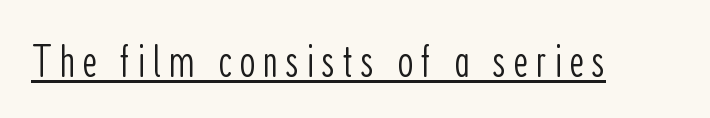
No feet cap the strokes, marking this as sans-serif type. Check the space under the baseline: a stroke is drawn there. The font's upright variant was chosen for this text. Is this a fixed-width face? No — the glyphs have proportional, varying widths. Stroke mass is kept to a normal reading level or below.
